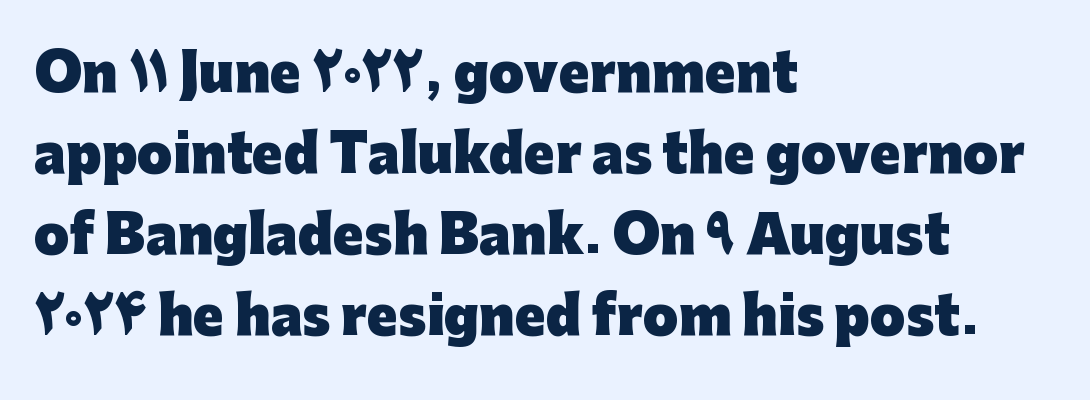
Q: Is the text bold? A: Yes.
Q: Is the text italic (slanted)? A: No, it is upright.
Q: Is the typeface a serif or a sans-serif typeface? A: Sans-serif.
Q: Is the text underlined? A: No.
Q: How is the paragraph aligned? A: Left-aligned.
Q: Is the spacing between letters normal or unusually wide? A: Normal.
Q: Is the spacing between lines tight, normal or loose? A: Normal.
Q: Width (condensed, normal, or wide)? A: Normal.
Q: Stroke contrast? A: Low.
Q: x-height? A: Medium.
Q: Monospaced? A: No.
